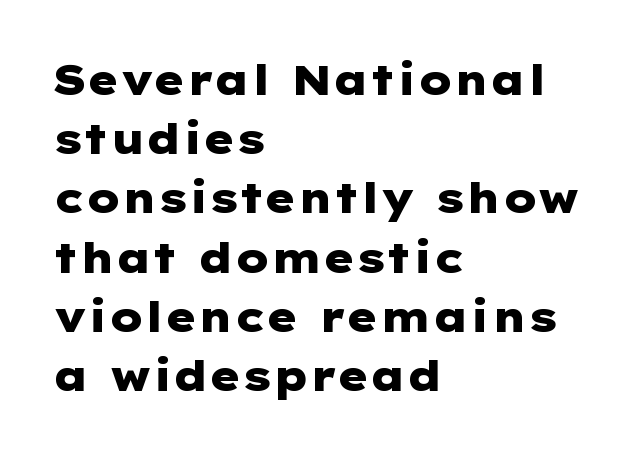
Q: Is the text bold? A: Yes.
Q: Is the text italic (slanted)? A: No, it is upright.
Q: Is the typeface a serif or a sans-serif typeface? A: Sans-serif.
Q: Is the text underlined? A: No.
Q: How is the paragraph aligned? A: Left-aligned.
Q: Is the spacing between letters normal or unusually wide? A: Normal.
Q: Is the spacing between lines tight, normal or loose? A: Normal.
Q: Width (condensed, normal, or wide)? A: Wide.
Q: Stroke contrast? A: Low.
Q: x-height? A: Medium.
